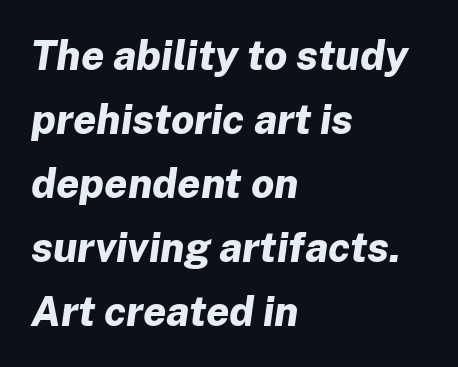
{"italic": "yes", "lean": "right", "slant_degrees": 8, "bold": "yes", "weight": "bold", "width": "normal", "stroke_contrast": "low", "x_height": "medium", "monospaced": "no", "underline": "no", "align": "left", "line_spacing": "normal", "line_spacing_ratio": 1.56, "letter_spacing": "normal", "letter_spacing_em": 0.0, "glyph_px": 41}
